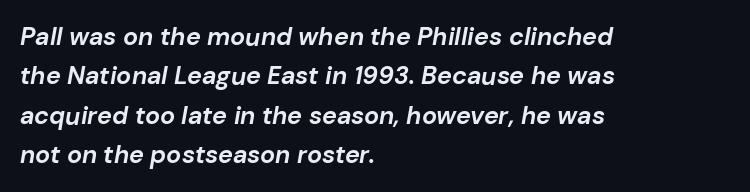
The image shows 25 px bold type, italic (leaning right); set left-aligned, normal line spacing (1.58x), normal letter spacing, not underlined.
